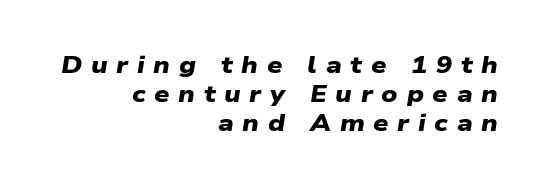
Q: Is the text bold? A: Yes.
Q: Is the text underlined? A: No.
Q: How is the paragraph aligned? A: Right-aligned.
Q: Is the spacing between letters normal or unusually wide? A: Unusually wide.
